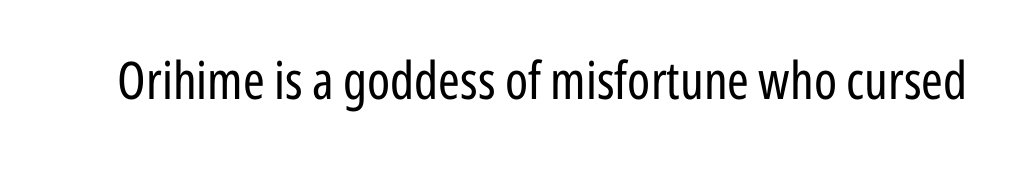
{"serif": "no", "italic": "no", "bold": "no", "weight": "regular", "width": "condensed", "stroke_contrast": "low", "x_height": "medium", "monospaced": "no", "underline": "no", "letter_spacing": "normal", "letter_spacing_em": 0.0, "glyph_px": 52}
